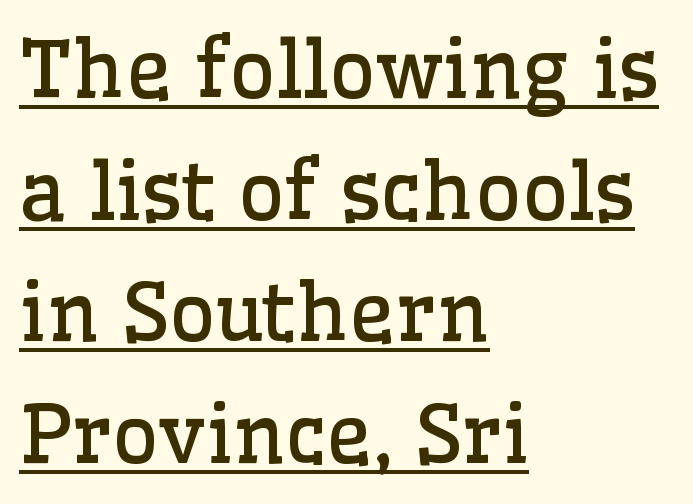
Q: Is the text bold? A: No.
Q: Is the text italic (slanted)? A: No, it is upright.
Q: Is the typeface a serif or a sans-serif typeface? A: Serif.
Q: Is the text underlined? A: Yes.
Q: How is the paragraph aligned? A: Left-aligned.
Q: Is the spacing between letters normal or unusually wide? A: Normal.
Q: Is the spacing between lines tight, normal or loose? A: Normal.
Q: Width (condensed, normal, or wide)? A: Normal.
Q: Stroke contrast? A: Low.
Q: x-height? A: Medium.
Q: Monospaced? A: No.
